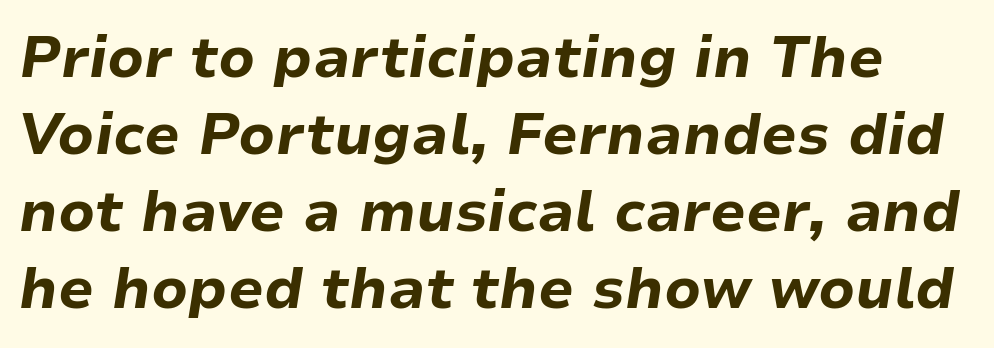
{"italic": "yes", "lean": "right", "slant_degrees": 9, "bold": "yes", "weight": "bold", "width": "normal", "stroke_contrast": "low", "x_height": "medium", "monospaced": "no", "underline": "no", "line_spacing": "normal", "line_spacing_ratio": 1.35, "letter_spacing": "normal", "letter_spacing_em": 0.0, "glyph_px": 57}
